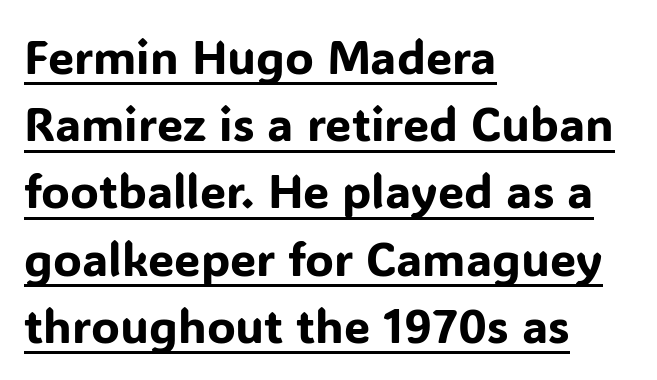
Q: Is the text italic (slanted)? A: No, it is upright.
Q: Is the typeface a serif or a sans-serif typeface? A: Sans-serif.
Q: Is the text underlined? A: Yes.
Q: How is the paragraph aligned? A: Left-aligned.
Q: Is the spacing between letters normal or unusually wide? A: Normal.
Q: Is the spacing between lines tight, normal or loose? A: Normal.
Q: Width (condensed, normal, or wide)? A: Normal.
Q: Stroke contrast? A: Low.
Q: x-height? A: Medium.
Q: Monospaced? A: No.
